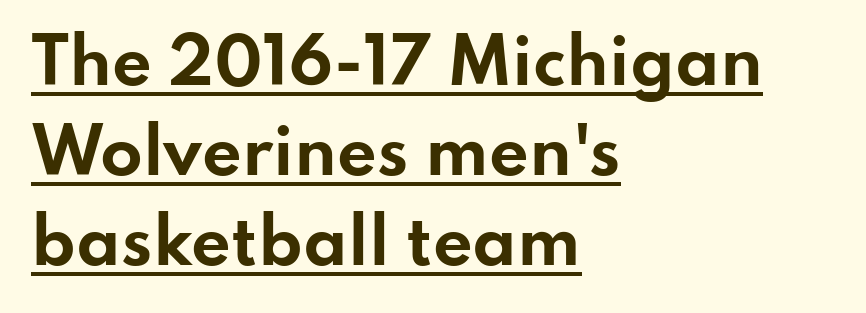
Q: Is the text bold? A: Yes.
Q: Is the text italic (slanted)? A: No, it is upright.
Q: Is the typeface a serif or a sans-serif typeface? A: Sans-serif.
Q: Is the text underlined? A: Yes.
Q: How is the paragraph aligned? A: Left-aligned.
Q: Is the spacing between letters normal or unusually wide? A: Normal.
Q: Is the spacing between lines tight, normal or loose? A: Normal.
Q: Width (condensed, normal, or wide)? A: Wide.
Q: Stroke contrast? A: Low.
Q: x-height? A: Small.
Q: Monospaced? A: No.
